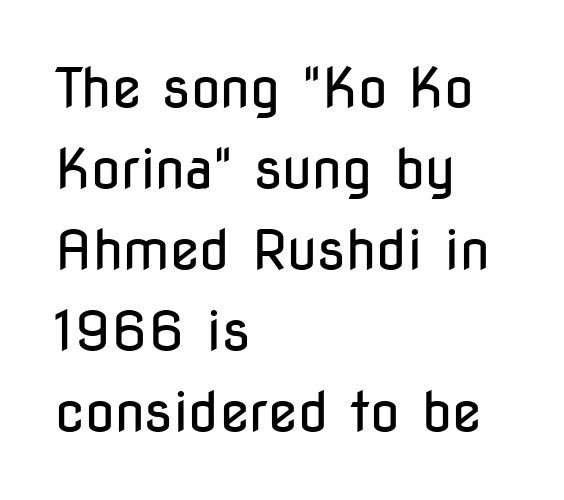
These lines stack with their left ends in a neat column. A sans-serif font was chosen for this passage. Do the characters align in a grid? No, the font is proportional. This reads as an unemphasized weight, regular at the heaviest.
